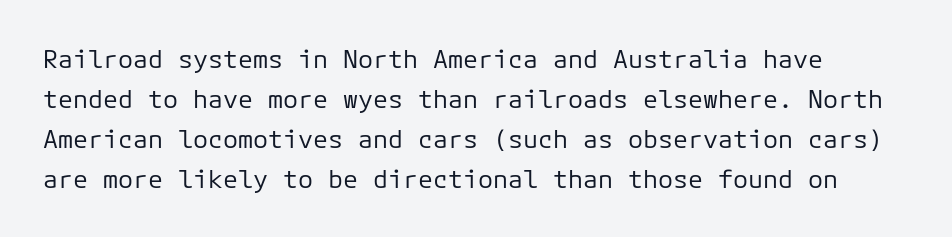
The image shows 25 px text type, upright; set normal line spacing (1.6x), normal letter spacing, not underlined.
